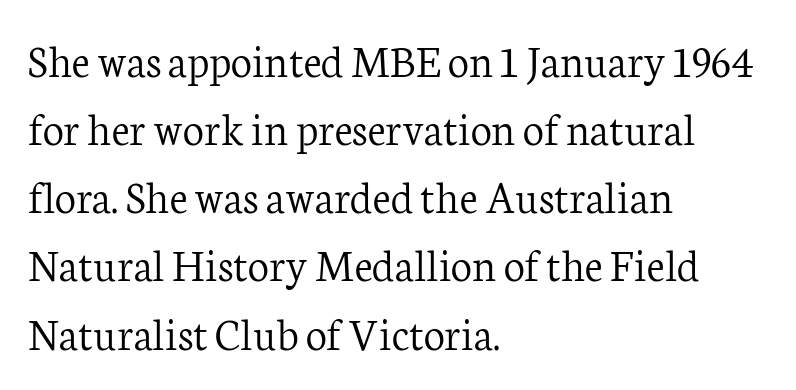
Casual observation: everything's shoved over to the left. This sample uses an upright cut, with every glyph sitting square on the baseline. This rendering employs a face with finishing strokes, i.e., a serif. The face looks like a standard text weight, possibly lighter. Bare-footed words on every line.
